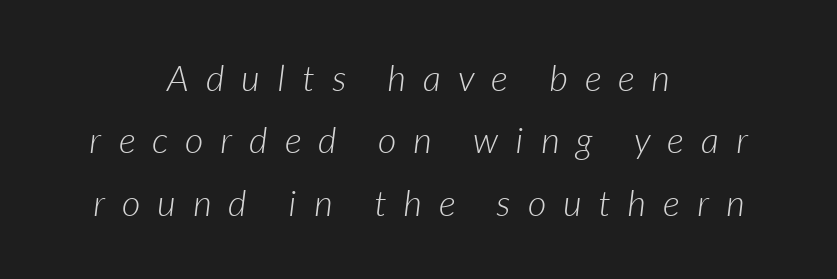
{"italic": "yes", "lean": "right", "slant_degrees": 7, "bold": "no", "weight": "light", "width": "normal", "stroke_contrast": "low", "x_height": "medium", "monospaced": "no", "underline": "no", "align": "center", "line_spacing_ratio": 1.73, "letter_spacing": "wide", "letter_spacing_em": 0.48, "glyph_px": 36}
